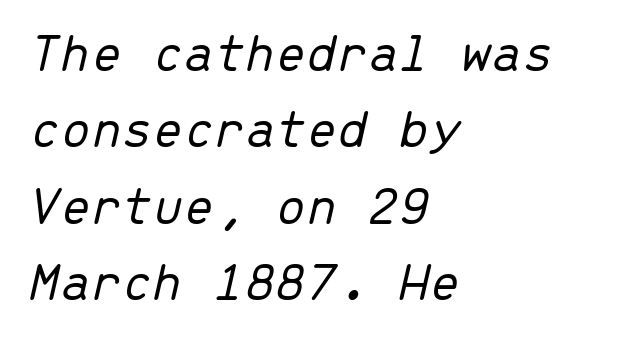
The baseline area is clear. In terms of letterspacing, this is plain default setting. The axis of the letterforms is tilted away from vertical. Caption: face not bold, strokes unweighted.
